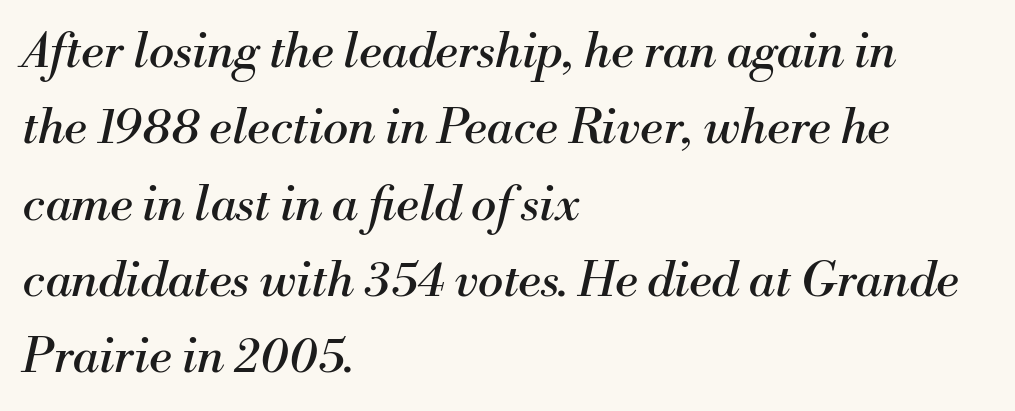
{"serif": "yes", "italic": "yes", "lean": "right", "slant_degrees": 13, "bold": "no", "weight": "regular", "width": "normal", "stroke_contrast": "medium", "x_height": "small", "monospaced": "no", "underline": "no", "align": "left", "line_spacing": "normal", "line_spacing_ratio": 1.59, "letter_spacing": "normal", "letter_spacing_em": 0.0, "glyph_px": 48}
